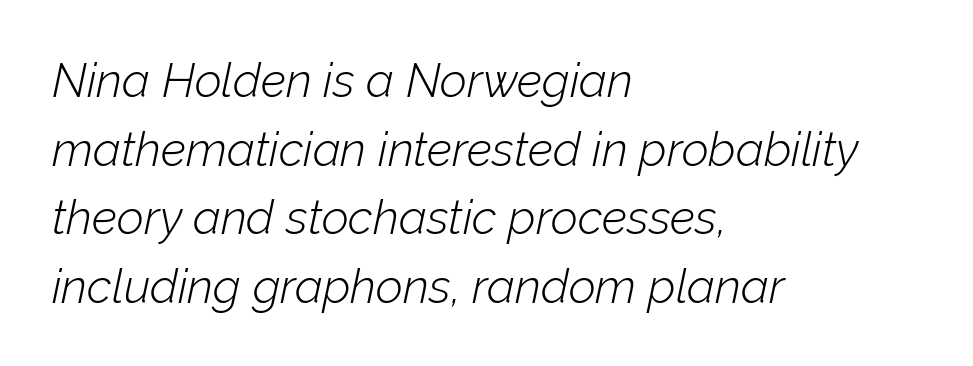
The image shows 47 px light type, italic (leaning right); set left-aligned, normal line spacing (1.46x), normal letter spacing, not underlined; low stroke contrast and a medium x-height.
